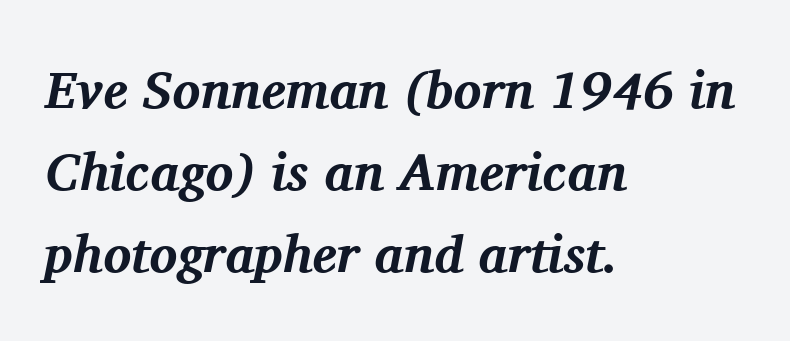
The image shows 52 px bold serif type, italic (leaning right); set left-aligned, normal line spacing (1.58x), normal letter spacing, not underlined; medium stroke contrast and a medium x-height.
